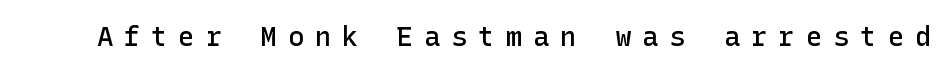
{"italic": "no", "bold": "semi", "underline": "no", "letter_spacing": "wide", "letter_spacing_em": 0.41, "glyph_px": 27}
